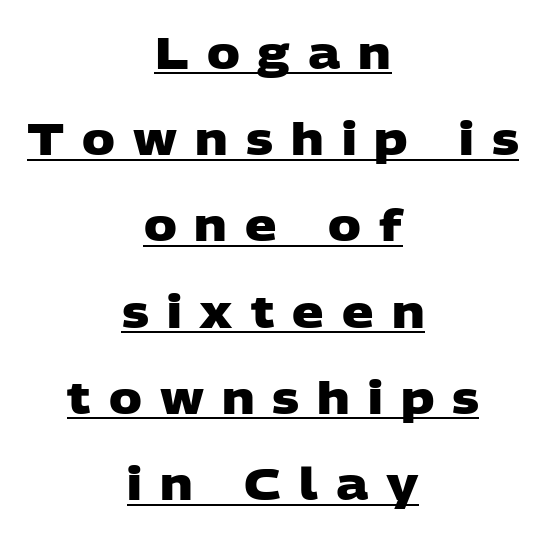
The image shows 44 px heavy, wide sans-serif type; set centered, loose line spacing (1.96x), unusually wide letter spacing (+0.41 em), underlined; low stroke contrast and a large x-height.
